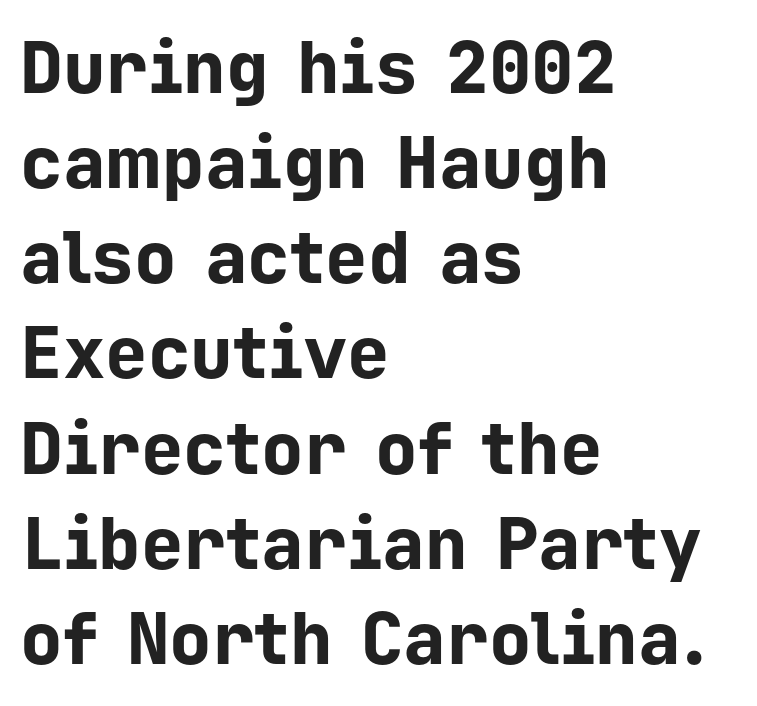
The image shows 71 px bold sans-serif type, upright, monospaced; set left-aligned, normal line spacing (1.34x), normal letter spacing, not underlined; low stroke contrast and a medium x-height.
